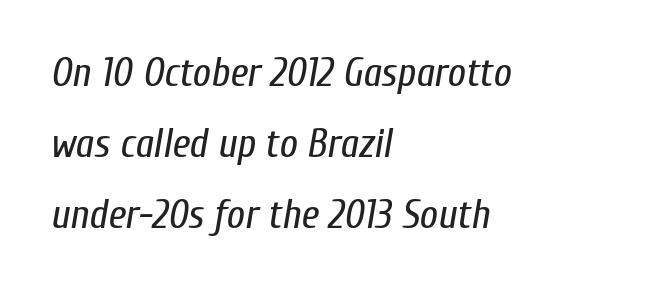
{"italic": "yes", "lean": "right", "slant_degrees": 10, "bold": "no", "weight": "regular", "width": "condensed", "stroke_contrast": "low", "x_height": "medium", "monospaced": "no", "underline": "no", "align": "left", "line_spacing_ratio": 1.77, "letter_spacing": "normal", "letter_spacing_em": 0.0, "glyph_px": 40}
